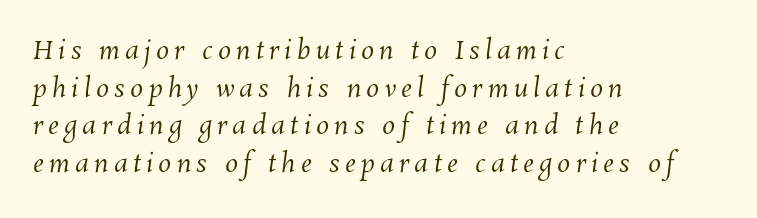
Q: Is the text bold? A: No.
Q: Is the text underlined? A: No.
Q: How is the paragraph aligned? A: Left-aligned.
Q: Is the spacing between letters normal or unusually wide? A: Unusually wide.
Q: Is the spacing between lines tight, normal or loose? A: Normal.
